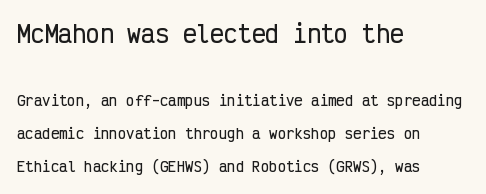
The image shows 23 px text type, upright; set left-aligned, loose line spacing (2.37x), normal letter spacing, not underlined; the first (top) block is 1.64x larger.
